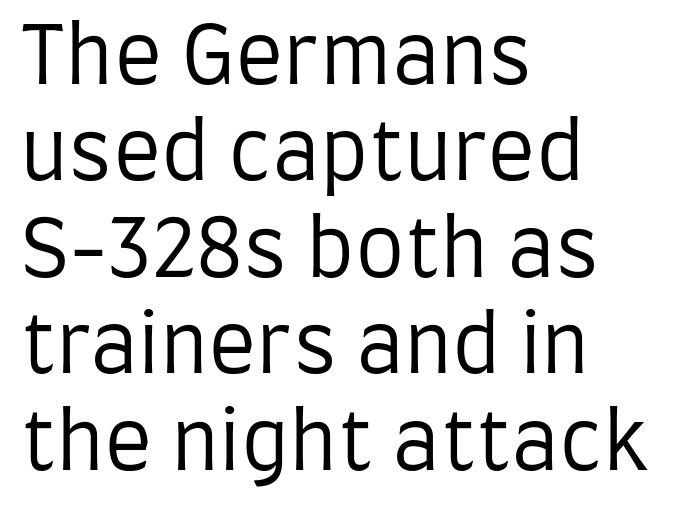
{"serif": "no", "italic": "no", "bold": "no", "weight": "regular", "width": "condensed", "stroke_contrast": "low", "x_height": "large", "monospaced": "no", "underline": "no", "align": "left", "line_spacing_ratio": 1.22, "letter_spacing": "normal", "letter_spacing_em": 0.0, "glyph_px": 79}
